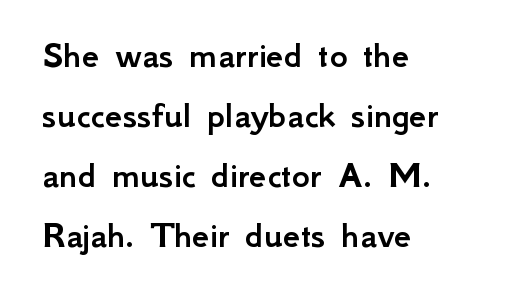
The image shows 39 px sans-serif type, upright; set left-aligned, normal line spacing (1.54x), normal letter spacing, not underlined; low stroke contrast and a small x-height.
